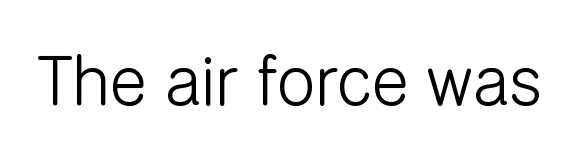
The image shows 69 px light sans-serif type, upright; set normal letter spacing, not underlined; low stroke contrast and a medium x-height.
